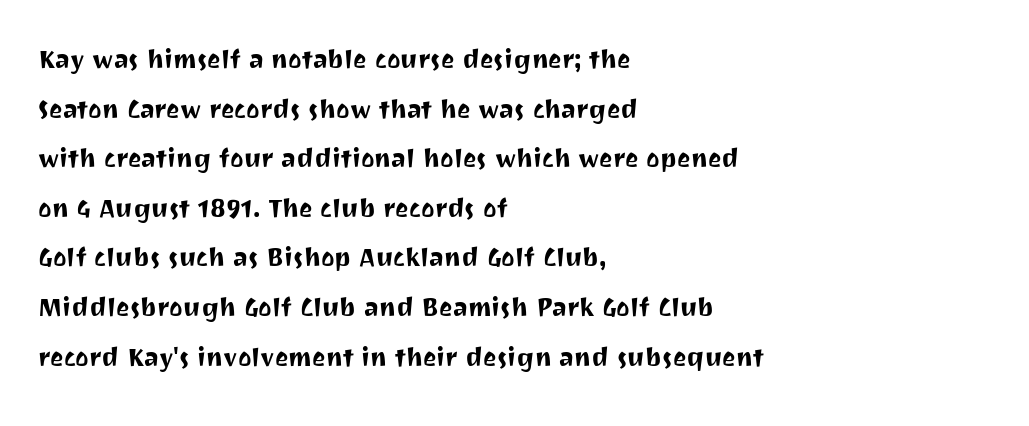
In terms of letterspacing, this is plain default setting. Unmarked baselines from the first word to the last. Does the copy run flush right? No — it runs flush left. Is there any slant? The stems are plumb. Here the designer chose a conventional face with non-uniform glyph widths.
